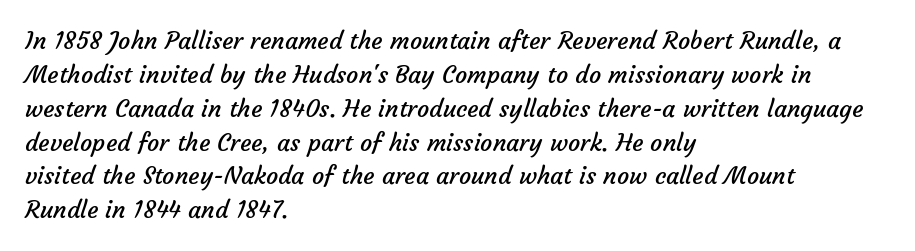
Summary of vertical rhythm: regular, with standard interline spacing. Notice how the passage keeps a crisp vertical edge on the left only. The weight tops out at a normal text grade. Nobody touched the tracking dial on this one.
